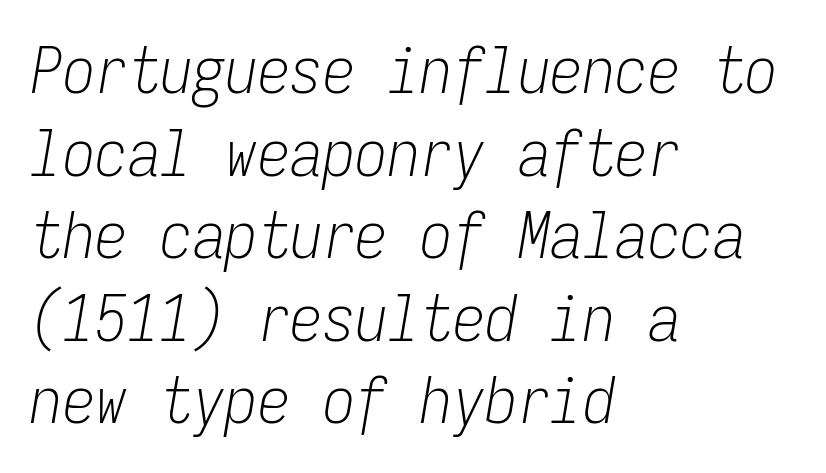
The image shows 65 px light, condensed type, italic (leaning right), monospaced; set left-aligned, normal line spacing (1.27x), normal letter spacing, not underlined; low stroke contrast and a medium x-height.
